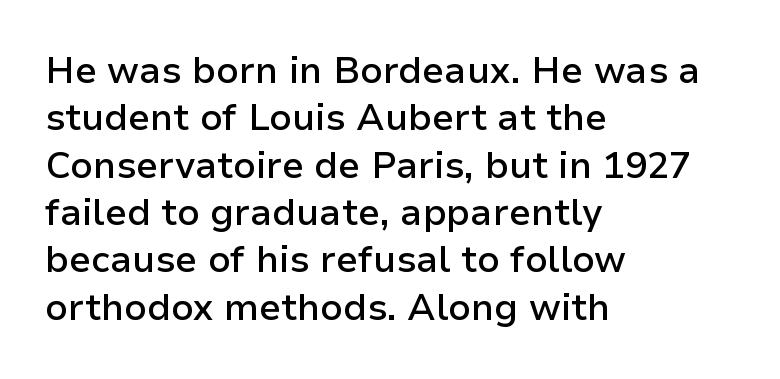
The image shows 37 px semibold sans-serif type, upright; set left-aligned, normal line spacing (1.28x), normal letter spacing, not underlined; low stroke contrast and a medium x-height.
